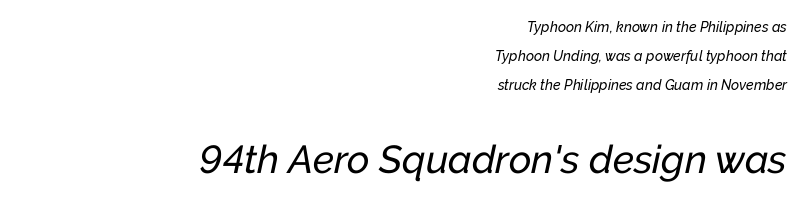
{"italic": "yes", "lean": "right", "slant_degrees": 12, "width": "normal", "stroke_contrast": "low", "x_height": "medium", "monospaced": "no", "underline": "no", "align": "right", "line_spacing": "loose", "line_spacing_ratio": 2.07, "letter_spacing": "normal", "letter_spacing_em": 0.0, "larger_block": "second", "size_ratio": 2.79, "glyph_px": 39}
